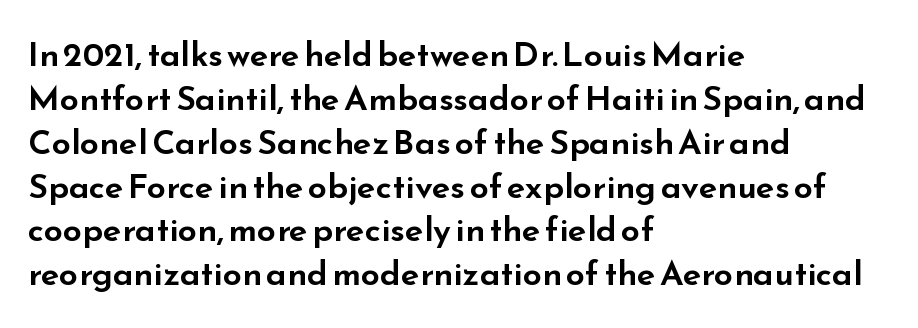
{"serif": "no", "italic": "no", "width": "wide", "stroke_contrast": "low", "x_height": "small", "monospaced": "no", "underline": "no", "align": "left", "line_spacing": "normal", "line_spacing_ratio": 1.29, "letter_spacing": "normal", "letter_spacing_em": 0.0, "glyph_px": 34}
